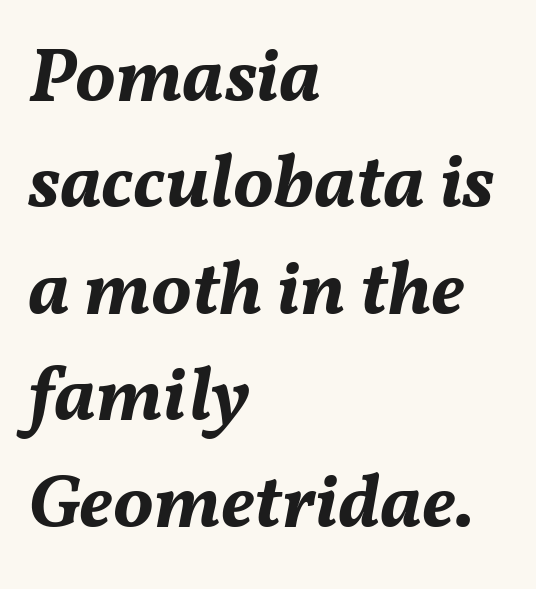
The passage shown stacks its lines at a standard gap. Honestly, there is no underline to notice here at all. Is the letter spacing exaggerated? No — it looks like the ordinary default. Compared with ordinary roman type, these characters are visibly tilted. You'd pick this weight for a headline — it's a proper bold. Every row of glyphs begins at an identical x-position on the left.
